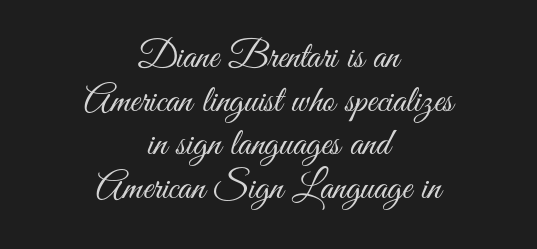
The image shows 38 px light, condensed sans-serif type; set centered, tight line spacing (1.15x), normal letter spacing, not underlined; medium stroke contrast and a small x-height.
